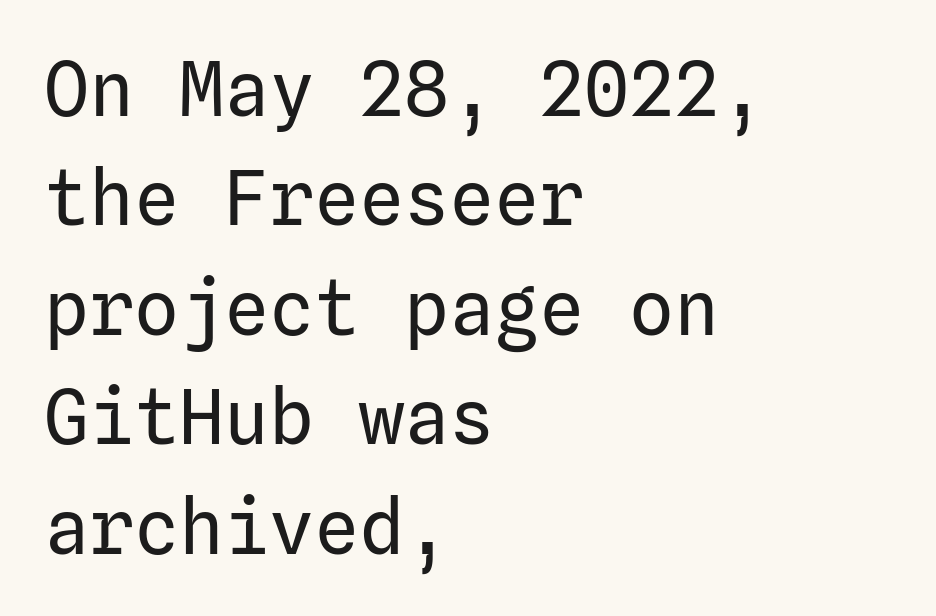
{"serif": "no", "italic": "no", "bold": "no", "weight": "regular", "width": "normal", "stroke_contrast": "low", "x_height": "medium", "underline": "no", "align": "left", "line_spacing": "normal", "line_spacing_ratio": 1.46, "letter_spacing": "normal", "letter_spacing_em": 0.0, "glyph_px": 75}
